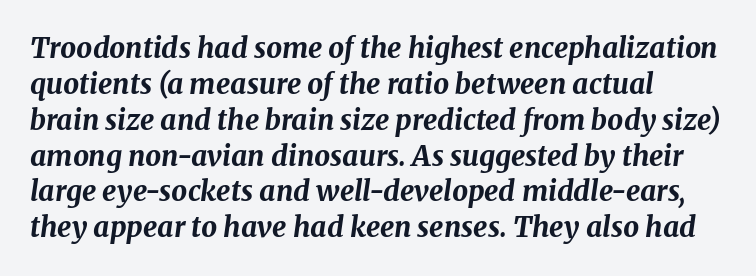
Baseline-to-baseline distance is the conventional proportion of letter height. Unmarked baselines from the first word to the last. Each glyph is drawn with heavy, bold strokes. Left-aligned paragraph, ragged on the right. The face used here has a pronounced slope to its letters.
